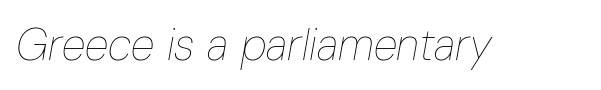
Q: Is the text bold? A: No.
Q: Is the text italic (slanted)? A: Yes, it leans right by about 10 degrees.
Q: Is the text underlined? A: No.
Q: Is the spacing between letters normal or unusually wide? A: Normal.
Q: Width (condensed, normal, or wide)? A: Condensed.
Q: Stroke contrast? A: Low.
Q: x-height? A: Medium.
Q: Monospaced? A: No.
